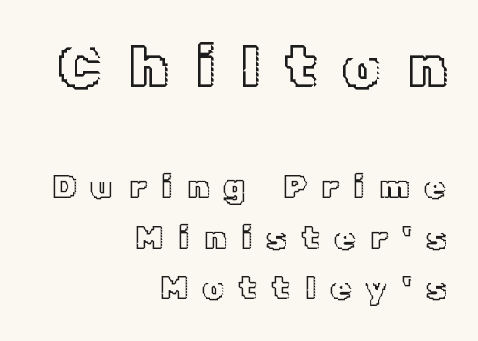
The image shows 58 px text type, upright; set right-aligned, normal line spacing (1.53x), unusually wide letter spacing (+0.46 em), not underlined; the first (top) block is 1.76x larger; a medium x-height.
